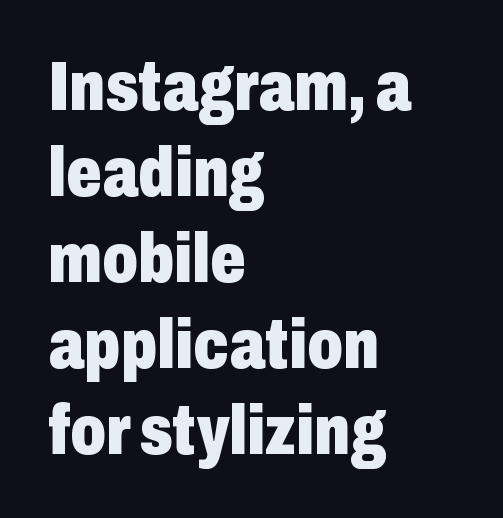
{"serif": "no", "italic": "no", "bold": "yes", "weight": "heavy", "width": "condensed", "stroke_contrast": "low", "x_height": "medium", "monospaced": "no", "underline": "no", "align": "left", "line_spacing_ratio": 1.23, "letter_spacing": "normal", "letter_spacing_em": 0.0, "glyph_px": 70}
